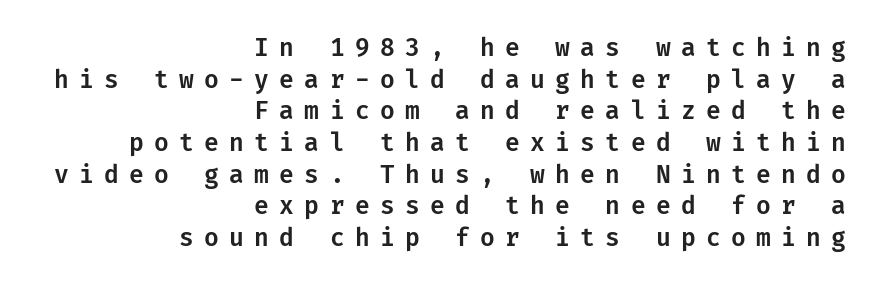
Q: Is the text italic (slanted)? A: No, it is upright.
Q: Is the text underlined? A: No.
Q: How is the paragraph aligned? A: Right-aligned.
Q: Is the spacing between letters normal or unusually wide? A: Unusually wide.
Q: Is the spacing between lines tight, normal or loose? A: Normal.
